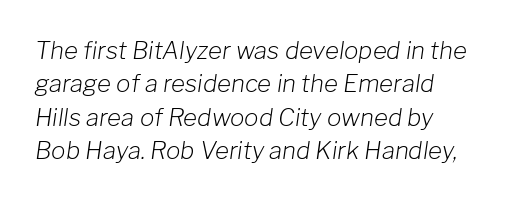
Q: Is the text bold? A: No.
Q: Is the text italic (slanted)? A: Yes, it leans right by about 8 degrees.
Q: Is the text underlined? A: No.
Q: Is the spacing between letters normal or unusually wide? A: Normal.
Q: Is the spacing between lines tight, normal or loose? A: Normal.
